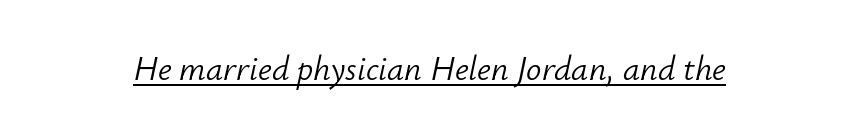
Q: Is the text bold? A: No.
Q: Is the text italic (slanted)? A: Yes, it leans right by about 12 degrees.
Q: Is the text underlined? A: Yes.
Q: Is the spacing between letters normal or unusually wide? A: Normal.
Q: Width (condensed, normal, or wide)? A: Normal.
Q: Stroke contrast? A: Low.
Q: x-height? A: Small.
Q: Monospaced? A: No.
